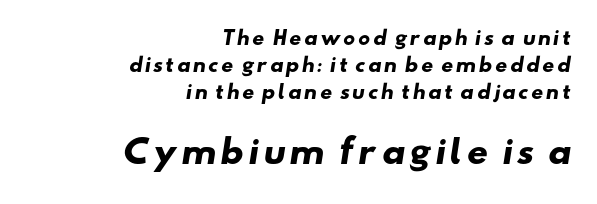
{"serif": "no", "bold": "yes", "weight": "heavy", "width": "wide", "stroke_contrast": "low", "x_height": "small", "monospaced": "no", "underline": "no", "align": "right", "line_spacing": "normal", "line_spacing_ratio": 1.42, "larger_block": "second", "size_ratio": 1.74, "glyph_px": 33}
